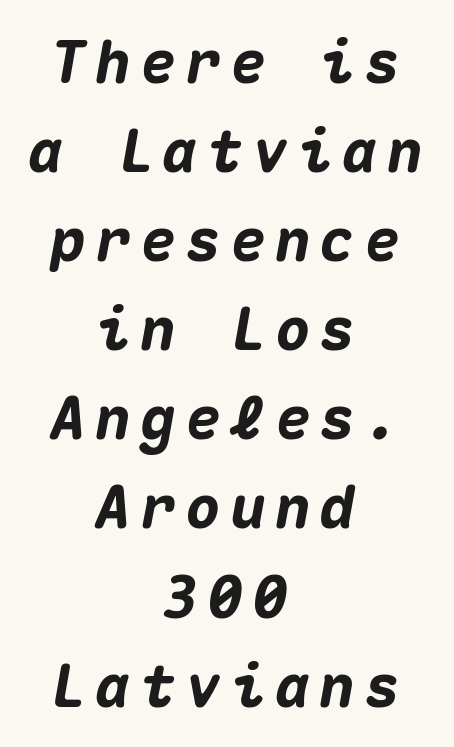
The image shows 59 px heavy type, italic (leaning right), monospaced; set centered, normal line spacing (1.51x), not underlined; medium stroke contrast and a medium x-height.
